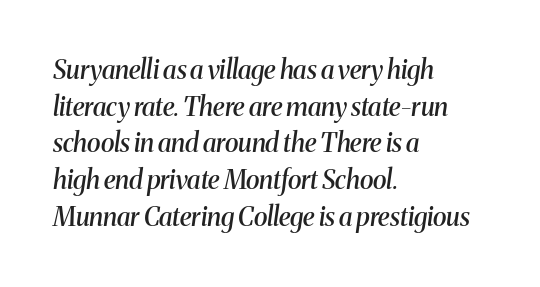
Q: Is the text bold? A: Semi-bold.
Q: Is the text italic (slanted)? A: Yes, it leans right by about 8 degrees.
Q: Is the text underlined? A: No.
Q: How is the paragraph aligned? A: Left-aligned.
Q: Is the spacing between letters normal or unusually wide? A: Normal.
Q: Is the spacing between lines tight, normal or loose? A: Normal.
